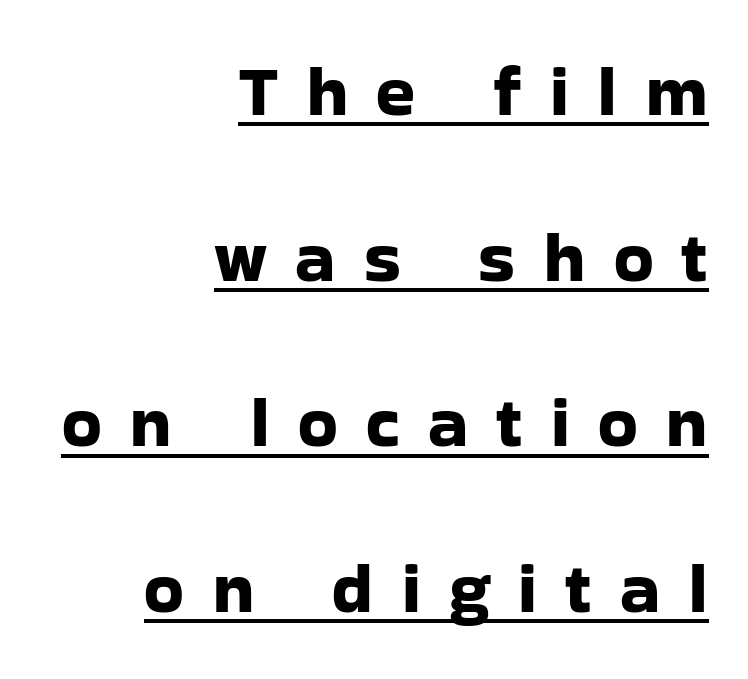
{"serif": "no", "italic": "no", "width": "normal", "stroke_contrast": "low", "x_height": "medium", "monospaced": "no", "underline": "yes", "align": "right", "line_spacing": "loose", "line_spacing_ratio": 2.3, "letter_spacing": "wide", "letter_spacing_em": 0.39, "glyph_px": 72}
